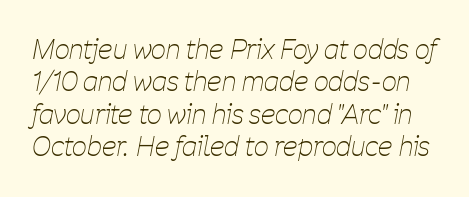
Q: Is the text bold? A: No.
Q: Is the text italic (slanted)? A: Yes, it leans right by about 11 degrees.
Q: Is the text underlined? A: No.
Q: Is the spacing between letters normal or unusually wide? A: Normal.
Q: Is the spacing between lines tight, normal or loose? A: Normal.
